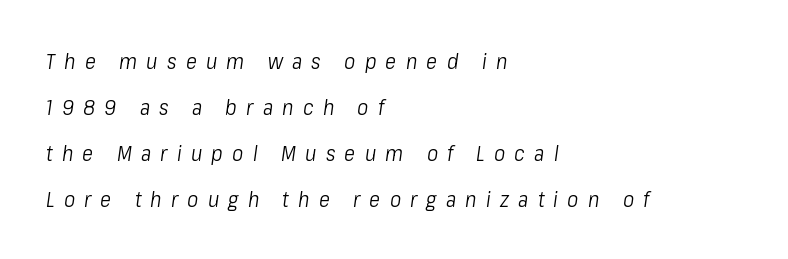
Q: Is the text bold? A: No.
Q: Is the text italic (slanted)? A: Yes, it leans right by about 8 degrees.
Q: Is the text underlined? A: No.
Q: How is the paragraph aligned? A: Left-aligned.
Q: Is the spacing between letters normal or unusually wide? A: Unusually wide.
Q: Is the spacing between lines tight, normal or loose? A: Loose.
